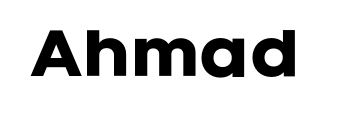
The image shows 57 px heavy sans-serif type, upright; set normal letter spacing, not underlined; low stroke contrast and a large x-height.
